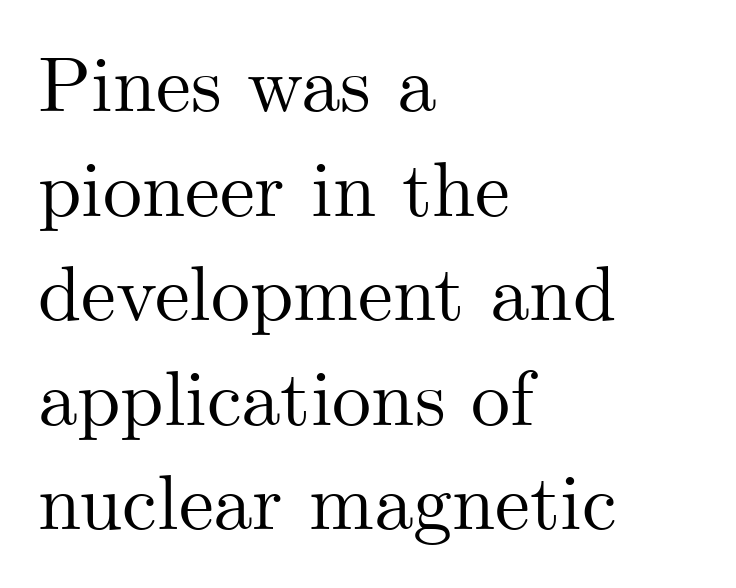
{"serif": "yes", "italic": "no", "width": "normal", "stroke_contrast": "medium", "x_height": "small", "monospaced": "no", "underline": "no", "align": "left", "line_spacing": "normal", "line_spacing_ratio": 1.34, "letter_spacing": "normal", "letter_spacing_em": 0.0, "glyph_px": 78}
